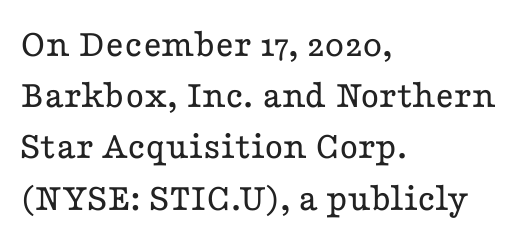
Reading down the column, the eye jumps a familiar distance to each next line. Heft: none added — not bold. Posture: vertical. Teacher's note: observe the even left margin — that is flush-left alignment. The glyphs are unaccompanied by any horizontal stroke below them. Does extra space separate the letters? No, they use regular spacing.
